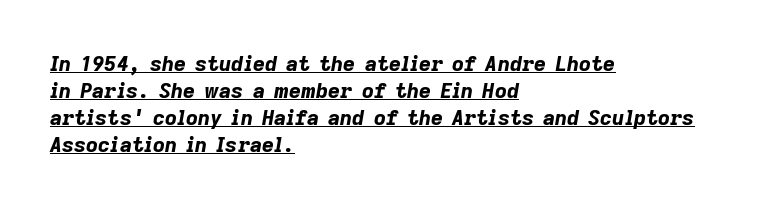
{"italic": "yes", "lean": "right", "slant_degrees": 9, "bold": "yes", "underline": "yes", "align": "left", "line_spacing": "normal", "line_spacing_ratio": 1.29, "letter_spacing": "normal", "letter_spacing_em": 0.0, "glyph_px": 21}
